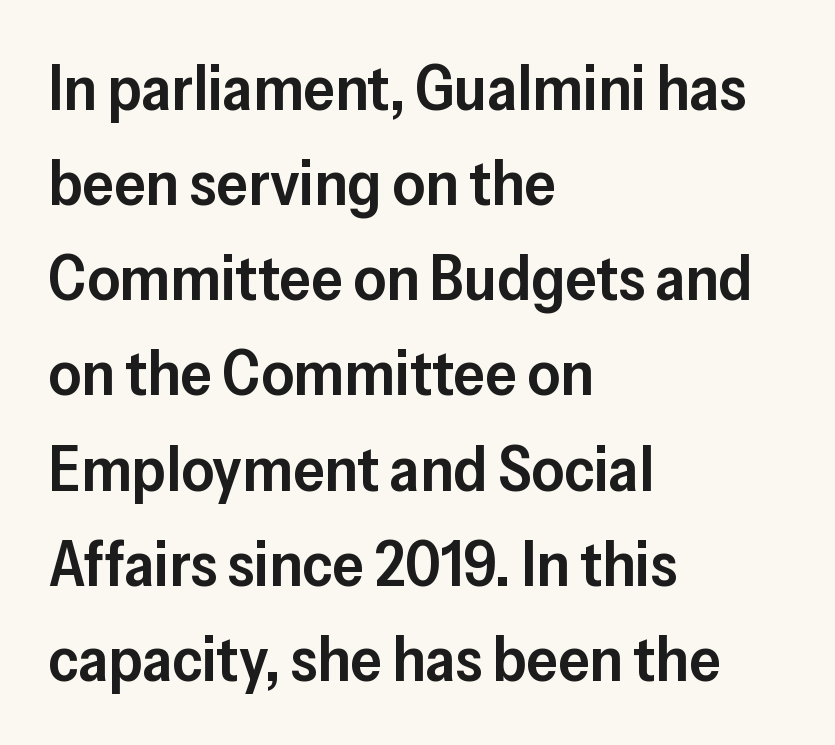
{"serif": "no", "italic": "no", "bold": "semi", "weight": "semibold", "width": "normal", "stroke_contrast": "low", "x_height": "medium", "monospaced": "no", "underline": "no", "align": "left", "line_spacing": "normal", "line_spacing_ratio": 1.51, "letter_spacing": "normal", "letter_spacing_em": 0.0, "glyph_px": 63}
